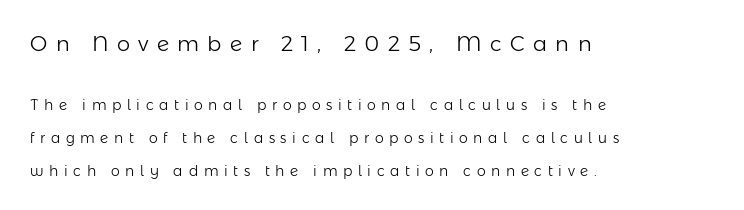
The string is rendered with underlining switched off. Ascenders rise straight up at ninety degrees. Note: larger setting up top, smaller setting below. The tracking reads as deliberately expanded to a designer's eye.
